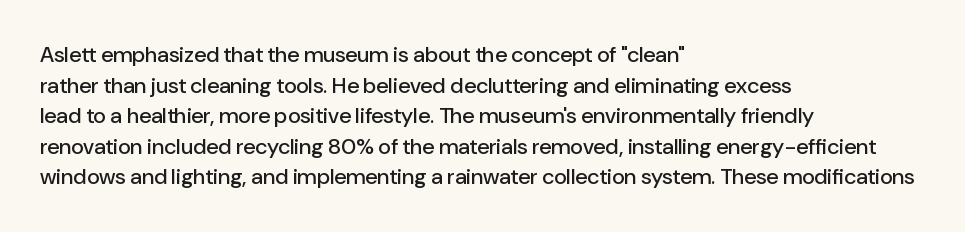
If you drew a line through each stem, it would be perfectly vertical. Honestly, the letter spacing is just normal — you wouldn't notice it. The words here are not underlined. Notice how the passage keeps a crisp vertical edge on the left only. Interline gaps are of average width in this sample.
